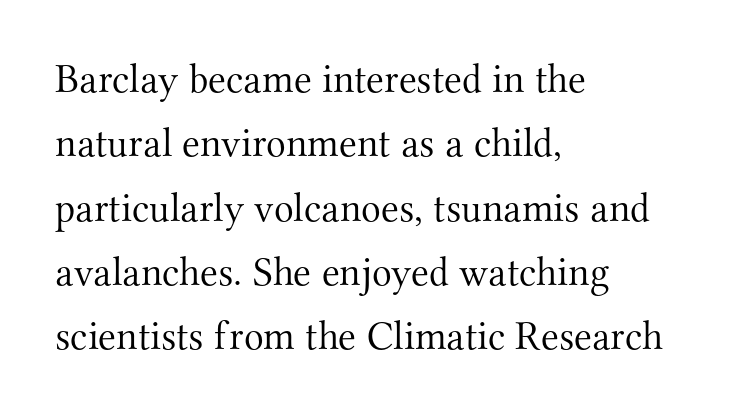
Line beginnings align vertically; line endings do not. The letterforms sit shoulder to shoulder at normal distance. The block of text has a typical density, with ordinary space between rows. The characters are drawn with everyday or finer stroke widths. Bare-footed words on every line. Ascenders rise straight up at ninety degrees.
